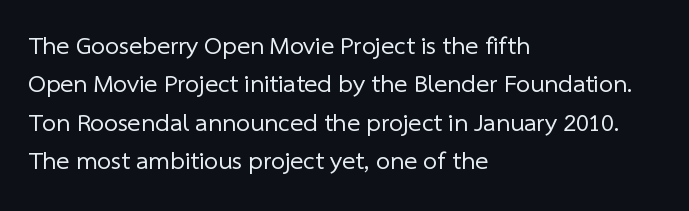
Q: Is the text bold? A: No.
Q: Is the text underlined? A: No.
Q: How is the paragraph aligned? A: Left-aligned.
Q: Is the spacing between letters normal or unusually wide? A: Normal.
Q: Is the spacing between lines tight, normal or loose? A: Normal.
